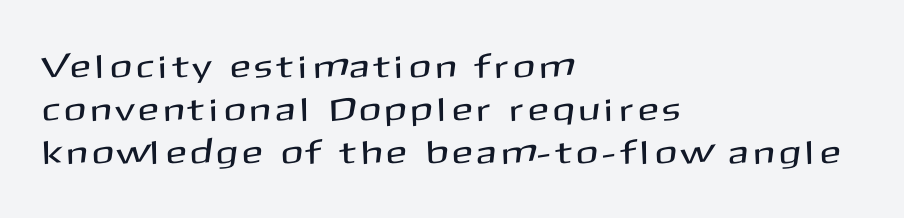
The image shows 33 px sans-serif type, upright; set left-aligned, normal line spacing (1.31x), unusually wide letter spacing (+0.21 em), not underlined; medium stroke contrast and a medium x-height.
